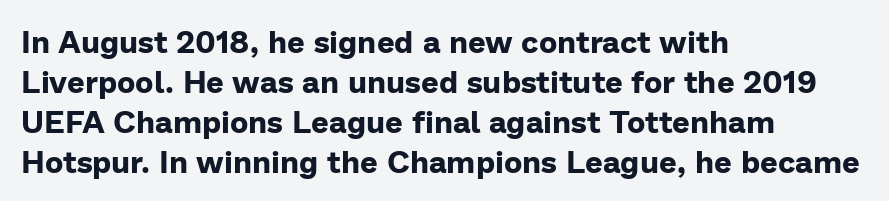
{"serif": "no", "italic": "no", "bold": "yes", "weight": "bold", "width": "normal", "stroke_contrast": "low", "x_height": "medium", "monospaced": "no", "underline": "no", "align": "left", "line_spacing": "normal", "line_spacing_ratio": 1.29, "letter_spacing": "normal", "letter_spacing_em": 0.0, "glyph_px": 31}
